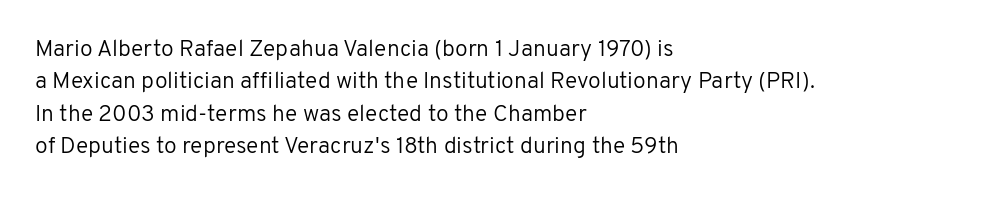
Q: Is the text bold? A: No.
Q: Is the text italic (slanted)? A: No, it is upright.
Q: Is the text underlined? A: No.
Q: How is the paragraph aligned? A: Left-aligned.
Q: Is the spacing between letters normal or unusually wide? A: Normal.
Q: Is the spacing between lines tight, normal or loose? A: Normal.
